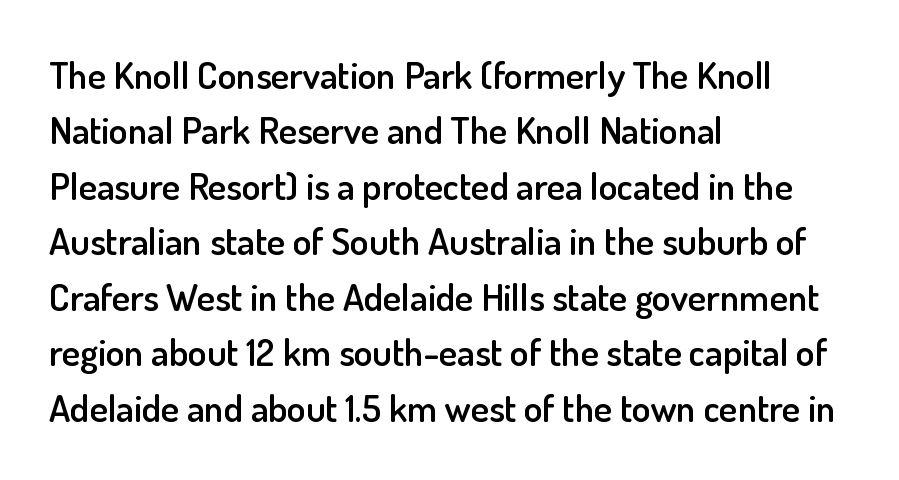
Q: Is the text bold? A: Semi-bold.
Q: Is the text italic (slanted)? A: No, it is upright.
Q: Is the typeface a serif or a sans-serif typeface? A: Sans-serif.
Q: Is the text underlined? A: No.
Q: How is the paragraph aligned? A: Left-aligned.
Q: Is the spacing between letters normal or unusually wide? A: Normal.
Q: Is the spacing between lines tight, normal or loose? A: Normal.
Q: Width (condensed, normal, or wide)? A: Normal.
Q: Stroke contrast? A: Low.
Q: x-height? A: Small.
Q: Monospaced? A: No.
